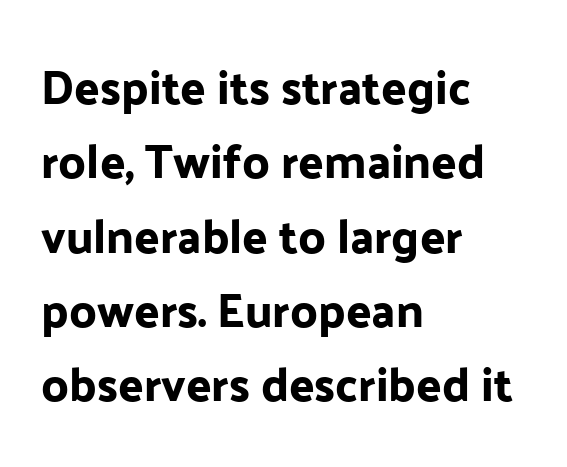
{"serif": "no", "italic": "no", "width": "normal", "stroke_contrast": "low", "x_height": "medium", "monospaced": "no", "underline": "no", "align": "left", "line_spacing": "normal", "line_spacing_ratio": 1.58, "letter_spacing": "normal", "letter_spacing_em": 0.0, "glyph_px": 47}
